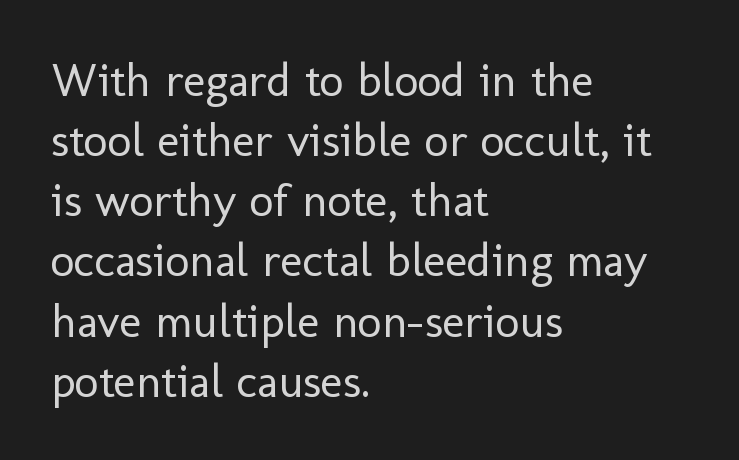
{"serif": "no", "italic": "no", "bold": "no", "weight": "regular", "width": "normal", "stroke_contrast": "low", "x_height": "medium", "monospaced": "no", "underline": "no", "align": "left", "line_spacing": "normal", "line_spacing_ratio": 1.28, "letter_spacing": "normal", "letter_spacing_em": 0.0, "glyph_px": 47}
